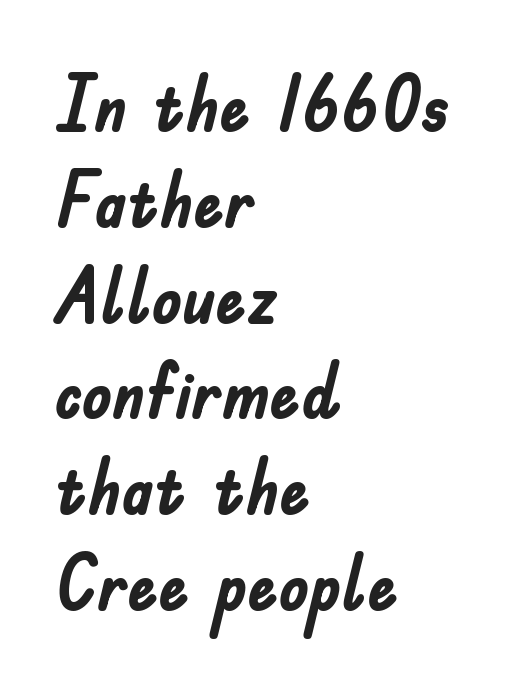
Plain, unruled lines of type. Is the type bold? Yes — the strokes are clearly thick and heavy. Each line starts at the same left margin while the right side varies. Grotesque or geometric, the face here clearly has no serifs.
